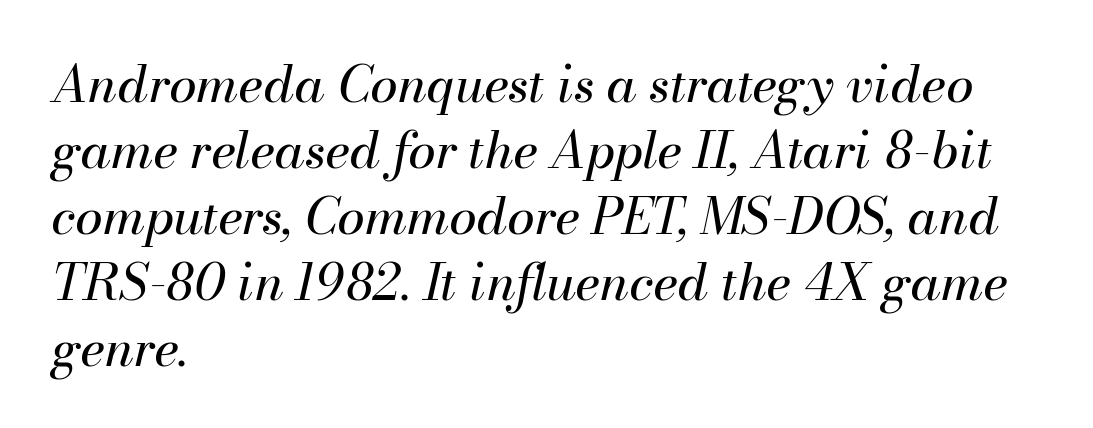
Q: Is the text bold? A: No.
Q: Is the text italic (slanted)? A: Yes, it leans right by about 13 degrees.
Q: Is the text underlined? A: No.
Q: How is the paragraph aligned? A: Left-aligned.
Q: Is the spacing between letters normal or unusually wide? A: Normal.
Q: Is the spacing between lines tight, normal or loose? A: Normal.
Q: Width (condensed, normal, or wide)? A: Normal.
Q: Stroke contrast? A: Medium.
Q: x-height? A: Small.
Q: Monospaced? A: No.
